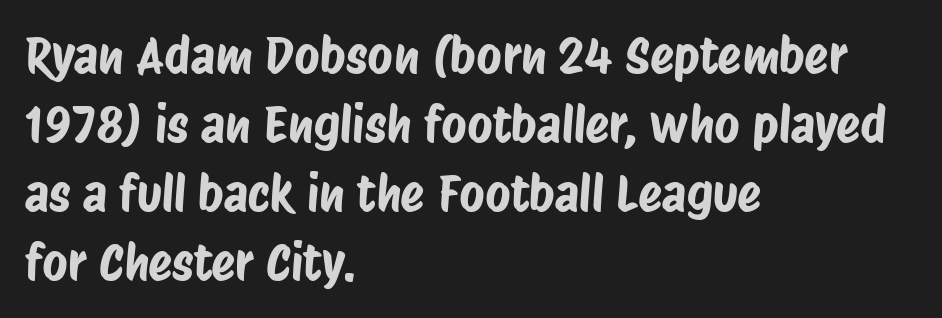
The image shows 49 px condensed sans-serif type; set left-aligned, normal line spacing (1.41x), normal letter spacing, not underlined; low stroke contrast and a large x-height.
